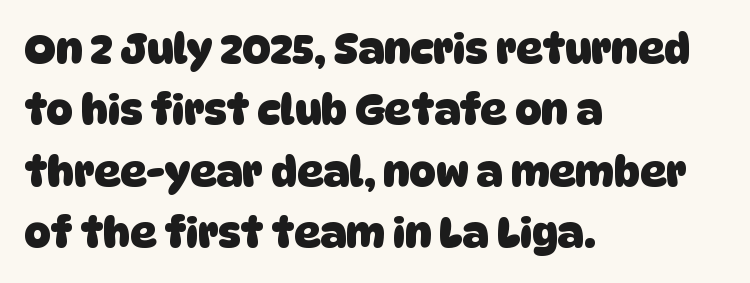
Set as a true bold cut, around the 700 mark. This block has exactly the height ordinary leading produces. Check the space under the baseline: it is left empty. Left-aligned paragraph, ragged on the right. Nothing unusual about the tracking: characters are spaced as the font intends.
